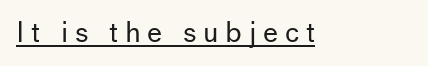
The image shows 27 px text type, upright; set unusually wide letter spacing (+0.25 em), underlined.
